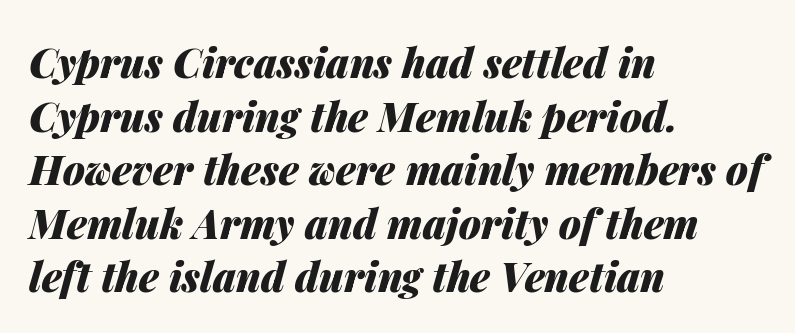
Each word holds together tightly as a unit, with standard inter-letter gaps. Has an underline been added? It has not. Each glyph is drawn with heavy, bold strokes. The face used here is proportionally spaced, like ordinary book or web type. This sample is left-justified, so line endings fall wherever the words run out.
